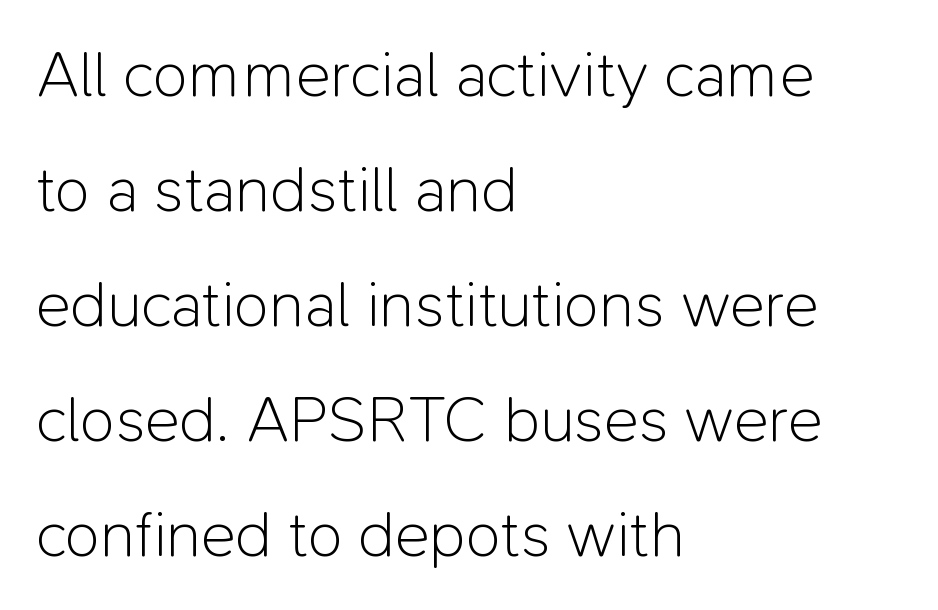
Here the designer chose a conventional face with non-uniform glyph widths. The setting favours the left margin, as ordinary paragraphs usually do. A quiet, ordinary-to-light weight characterises the typeface. Glance below the letters and you will spot only blank space.
